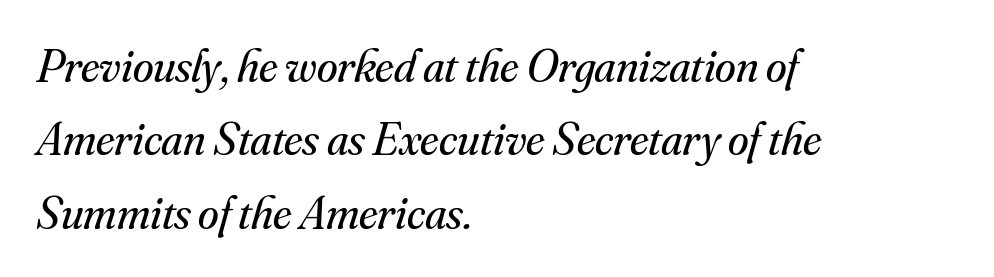
Q: Is the text bold? A: No.
Q: Is the text italic (slanted)? A: Yes, it leans right by about 16 degrees.
Q: Is the typeface a serif or a sans-serif typeface? A: Serif.
Q: Is the text underlined? A: No.
Q: How is the paragraph aligned? A: Left-aligned.
Q: Is the spacing between letters normal or unusually wide? A: Normal.
Q: Is the spacing between lines tight, normal or loose? A: Normal.
Q: Width (condensed, normal, or wide)? A: Normal.
Q: Stroke contrast? A: Medium.
Q: x-height? A: Small.
Q: Monospaced? A: No.
